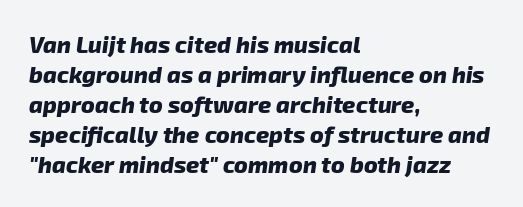
The image shows 23 px bold type; set left-aligned, normal line spacing (1.3x), normal letter spacing, not underlined.
